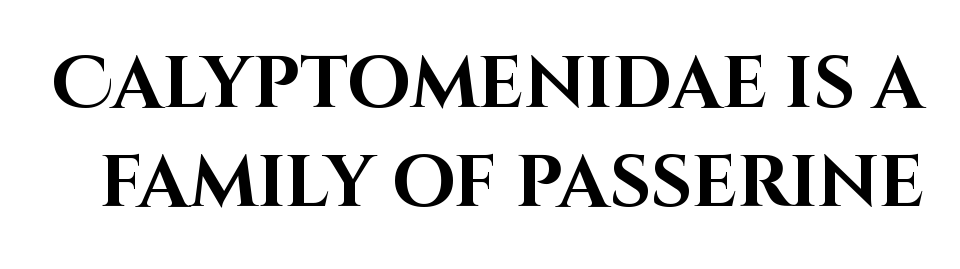
{"serif": "no", "italic": "no", "bold": "yes", "weight": "bold", "width": "normal", "stroke_contrast": "high", "x_height": "large", "monospaced": "no", "underline": "no", "line_spacing": "normal", "line_spacing_ratio": 1.37, "letter_spacing": "normal", "letter_spacing_em": 0.0, "glyph_px": 72}
